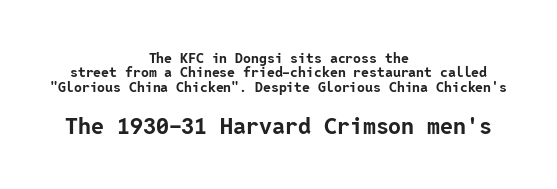
{"italic": "no", "bold": "yes", "underline": "no", "align": "center", "line_spacing": "tight", "line_spacing_ratio": 1.03, "letter_spacing": "normal", "letter_spacing_em": 0.0, "larger_block": "second", "size_ratio": 1.64, "glyph_px": 23}
